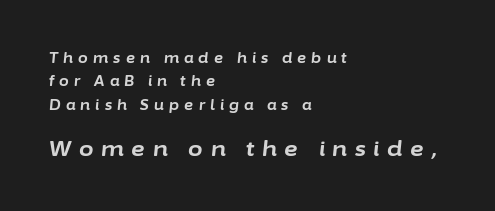
Does the leading feel generous? No, just average. Descenders are the only things crossing below the line. Whoever set this made the second block the dominant, larger element. Short note: letters widely spaced.
